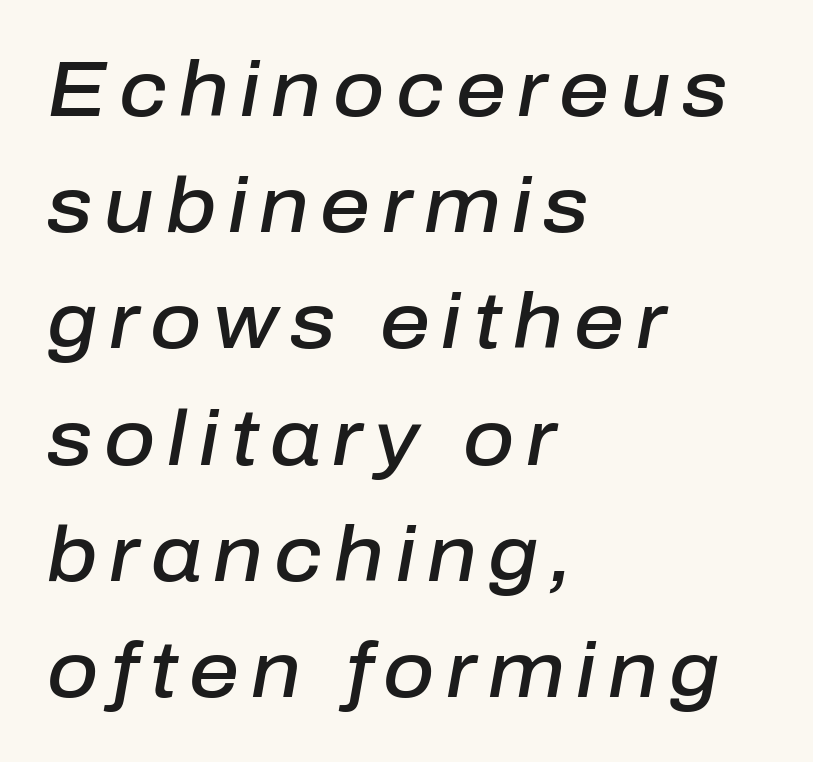
{"italic": "yes", "lean": "right", "slant_degrees": 10, "bold": "semi", "weight": "semibold", "width": "normal", "stroke_contrast": "low", "x_height": "medium", "monospaced": "no", "underline": "no", "align": "left", "line_spacing": "normal", "line_spacing_ratio": 1.49, "glyph_px": 78}
